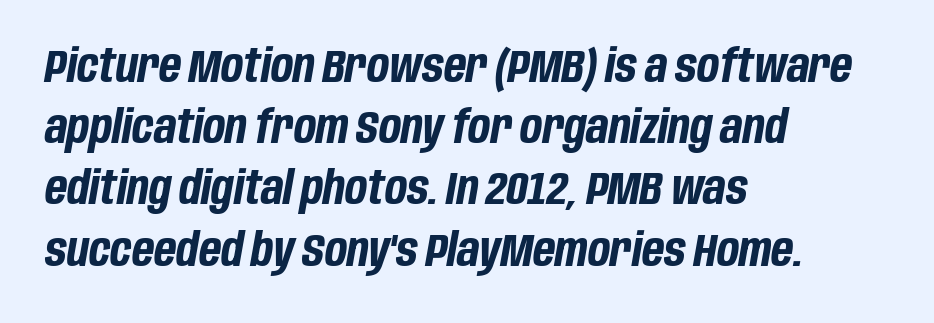
{"italic": "yes", "lean": "right", "slant_degrees": 10, "bold": "yes", "weight": "bold", "width": "condensed", "stroke_contrast": "low", "x_height": "large", "monospaced": "no", "underline": "no", "align": "left", "line_spacing": "normal", "line_spacing_ratio": 1.33, "letter_spacing": "normal", "letter_spacing_em": 0.0, "glyph_px": 46}
